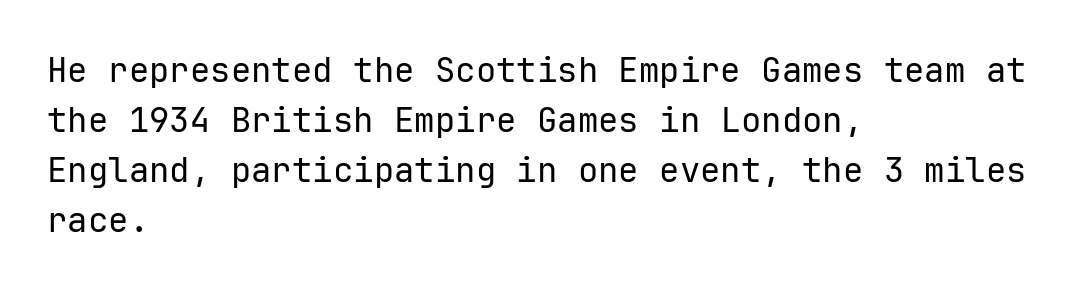
Q: Is the text bold? A: No.
Q: Is the text italic (slanted)? A: No, it is upright.
Q: Is the typeface a serif or a sans-serif typeface? A: Sans-serif.
Q: Is the text underlined? A: No.
Q: How is the paragraph aligned? A: Left-aligned.
Q: Is the spacing between letters normal or unusually wide? A: Normal.
Q: Is the spacing between lines tight, normal or loose? A: Normal.
Q: Width (condensed, normal, or wide)? A: Normal.
Q: Stroke contrast? A: Low.
Q: x-height? A: Medium.
Q: Monospaced? A: Yes.
